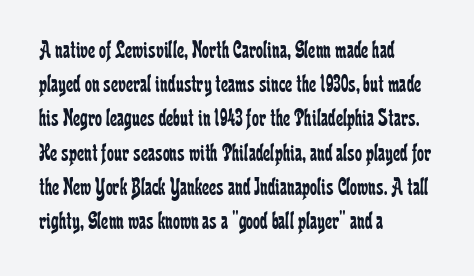
The image shows 25 px text type, upright; set left-aligned, normal line spacing (1.37x), normal letter spacing, not underlined.
